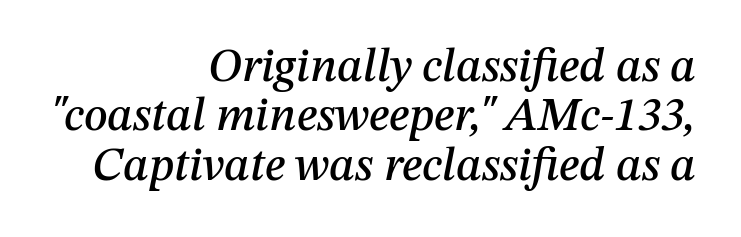
{"italic": "yes", "lean": "right", "slant_degrees": 12, "width": "normal", "stroke_contrast": "medium", "x_height": "medium", "monospaced": "no", "underline": "no", "align": "right", "line_spacing": "tight", "line_spacing_ratio": 1.05, "letter_spacing": "normal", "letter_spacing_em": 0.0, "glyph_px": 47}
